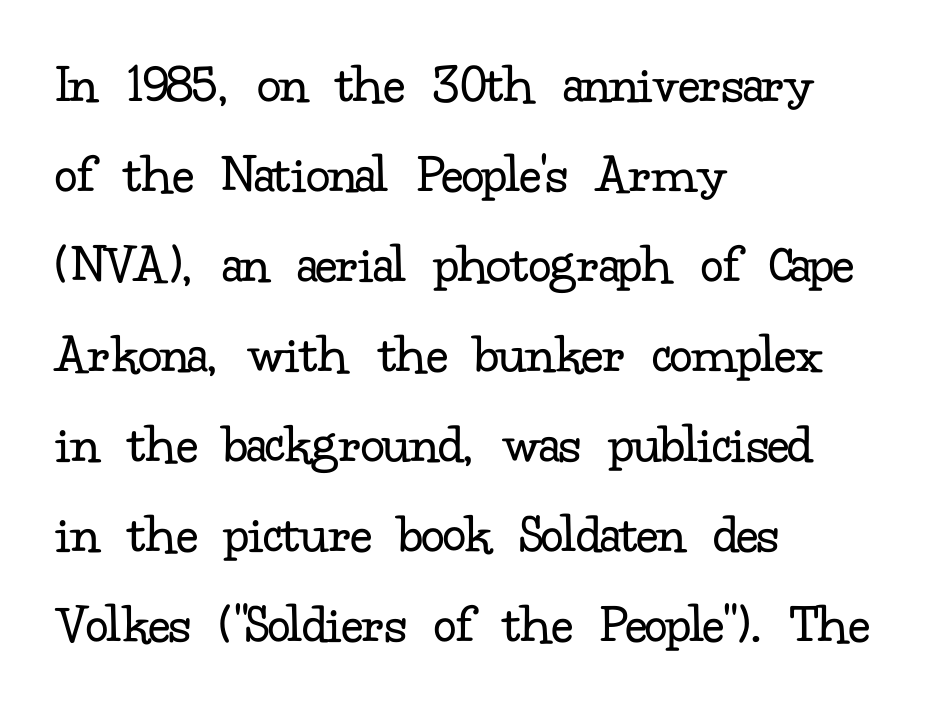
The image shows 57 px regular-weight serif type, upright; set left-aligned, normal line spacing (1.58x), normal letter spacing, not underlined; low stroke contrast and a small x-height.
